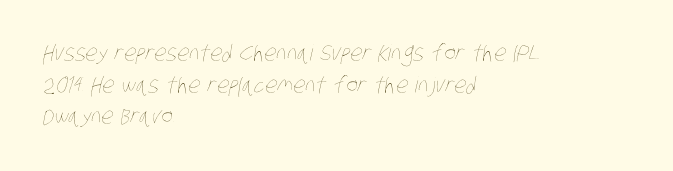
The image shows 22 px text type; set left-aligned, normal line spacing (1.44x), normal letter spacing, not underlined.
